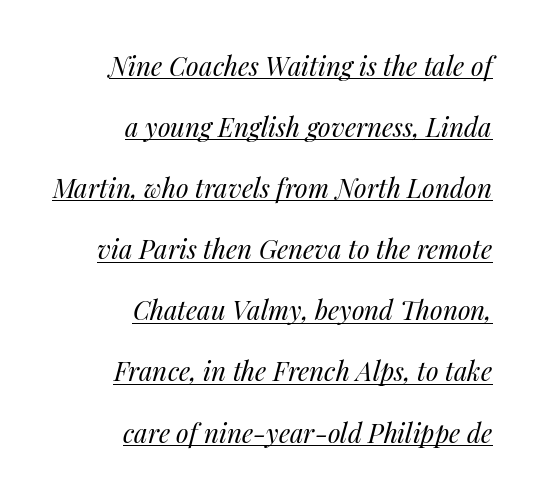
The image shows 26 px text type, italic (leaning right); set right-aligned, loose line spacing (2.35x), normal letter spacing, underlined.
